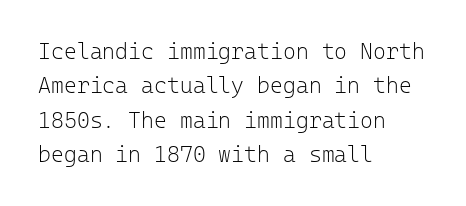
The image shows 22 px text type, upright; set left-aligned, normal line spacing (1.56x), normal letter spacing, not underlined.
